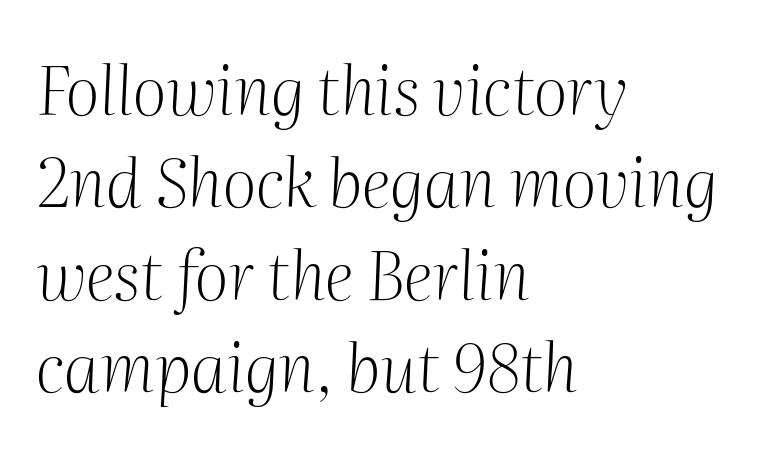
{"serif": "yes", "italic": "yes", "lean": "right", "slant_degrees": 2, "bold": "no", "weight": "light", "width": "normal", "stroke_contrast": "medium", "x_height": "medium", "monospaced": "no", "underline": "no", "align": "left", "line_spacing": "normal", "line_spacing_ratio": 1.38, "letter_spacing": "normal", "letter_spacing_em": 0.0, "glyph_px": 67}
